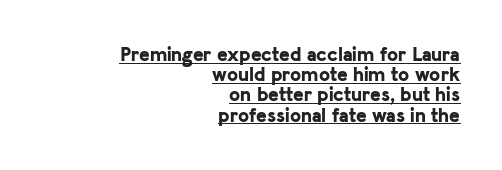
You can tell it's not italic because the verticals are truly vertical. The letters are bold, with thick, heavy strokes. The string is rendered with underlining switched on. A student would call this right alignment; a typographer would say flush right, rag left. Is there much room between lines? No — they nearly touch. Short note: letters normally spaced.
